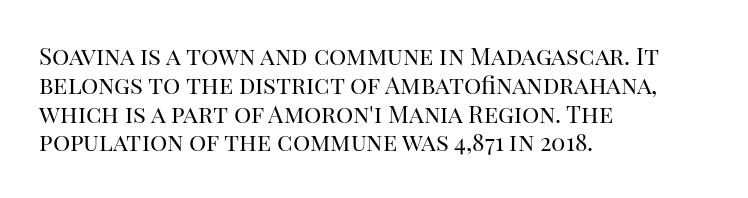
{"italic": "no", "bold": "no", "underline": "no", "align": "left", "line_spacing_ratio": 1.2, "letter_spacing": "normal", "letter_spacing_em": 0.0, "glyph_px": 24}
